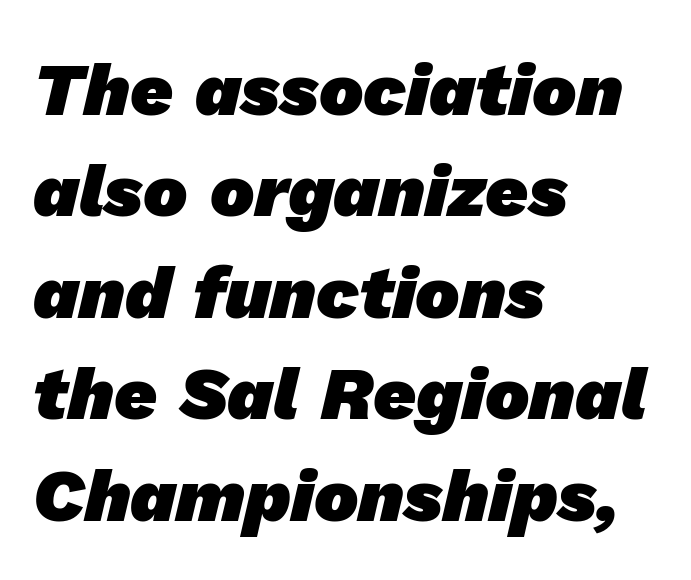
Q: Is the text bold? A: Yes.
Q: Is the typeface a serif or a sans-serif typeface? A: Sans-serif.
Q: Is the text underlined? A: No.
Q: How is the paragraph aligned? A: Left-aligned.
Q: Is the spacing between letters normal or unusually wide? A: Normal.
Q: Is the spacing between lines tight, normal or loose? A: Normal.
Q: Width (condensed, normal, or wide)? A: Normal.
Q: Stroke contrast? A: Low.
Q: x-height? A: Medium.
Q: Monospaced? A: No.
